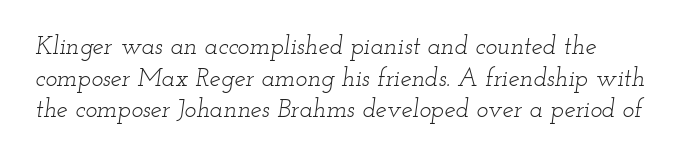
The image shows 25 px text type, italic (leaning right); set normal line spacing (1.27x), normal letter spacing, not underlined.
